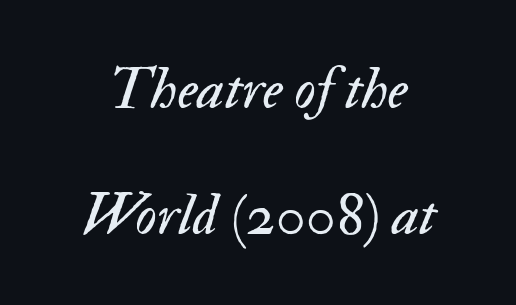
{"italic": "yes", "lean": "right", "slant_degrees": 17, "bold": "no", "weight": "regular", "width": "normal", "stroke_contrast": "medium", "x_height": "small", "monospaced": "no", "underline": "no", "line_spacing": "loose", "line_spacing_ratio": 2.13, "letter_spacing": "normal", "letter_spacing_em": 0.0, "glyph_px": 59}
